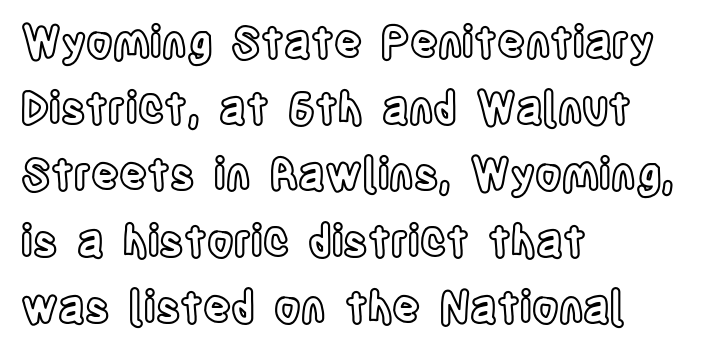
{"italic": "no", "width": "condensed", "x_height": "large", "monospaced": "no", "underline": "no", "align": "left", "line_spacing": "normal", "line_spacing_ratio": 1.54, "letter_spacing": "normal", "letter_spacing_em": 0.0, "glyph_px": 43}
